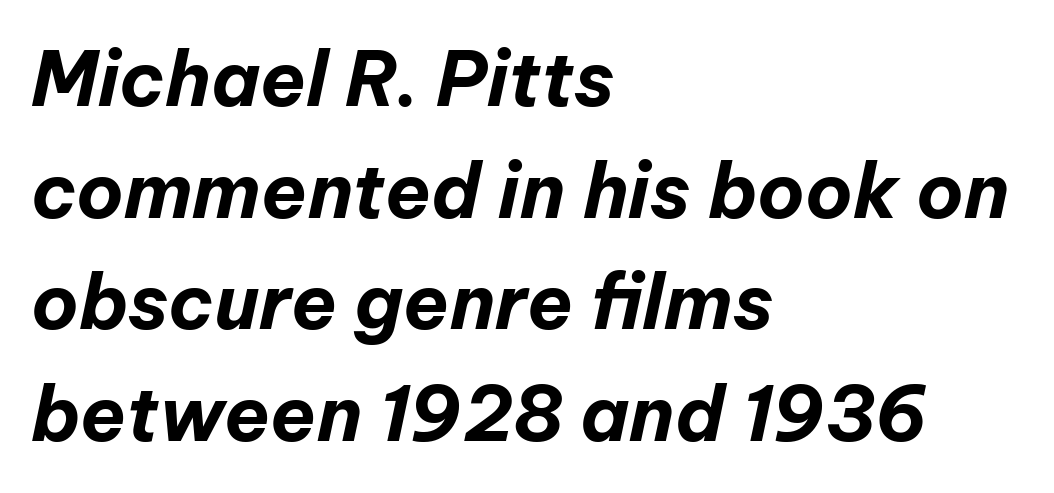
The image shows 75 px bold type, italic (leaning right); set left-aligned, normal line spacing (1.49x), normal letter spacing, not underlined; low stroke contrast and a medium x-height.
